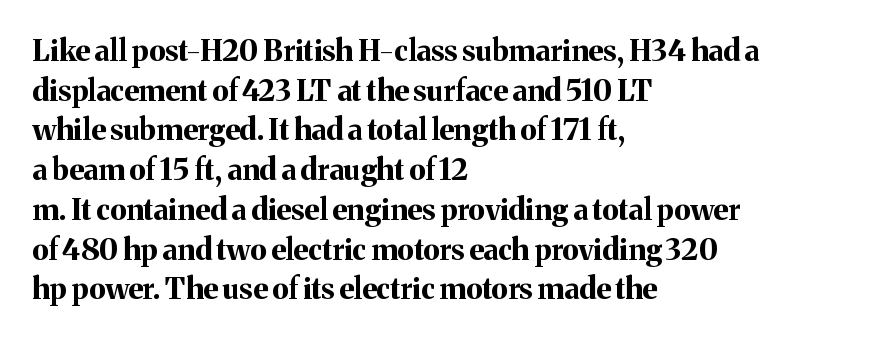
{"serif": "yes", "italic": "no", "bold": "yes", "weight": "bold", "width": "normal", "stroke_contrast": "medium", "x_height": "medium", "monospaced": "no", "underline": "no", "align": "left", "line_spacing": "normal", "line_spacing_ratio": 1.37, "letter_spacing": "normal", "letter_spacing_em": 0.0, "glyph_px": 29}
